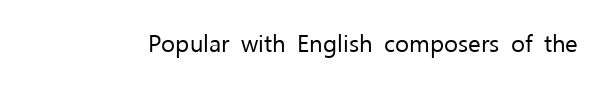
{"italic": "no", "bold": "no", "underline": "no", "letter_spacing": "normal", "letter_spacing_em": 0.0, "glyph_px": 24}
